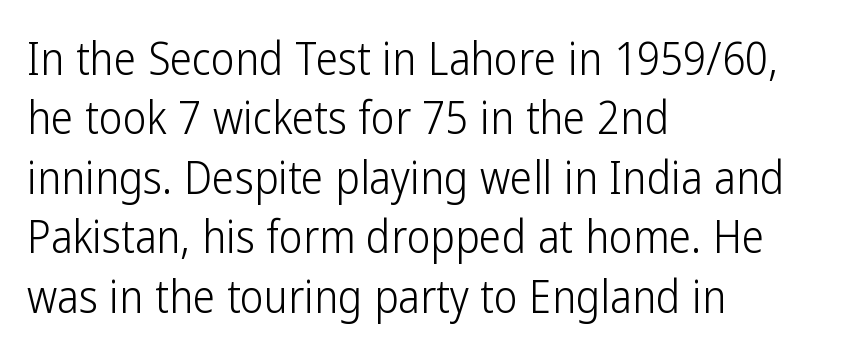
The image shows 45 px light, condensed sans-serif type, upright; set left-aligned, normal line spacing (1.32x), normal letter spacing, not underlined; low stroke contrast and a medium x-height.
